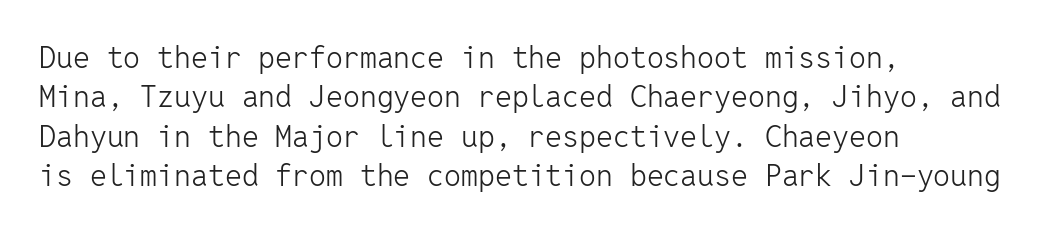
{"serif": "no", "italic": "no", "bold": "no", "weight": "light", "width": "normal", "stroke_contrast": "low", "x_height": "medium", "monospaced": "yes", "underline": "no", "align": "left", "line_spacing": "normal", "line_spacing_ratio": 1.31, "letter_spacing": "normal", "letter_spacing_em": 0.0, "glyph_px": 30}
